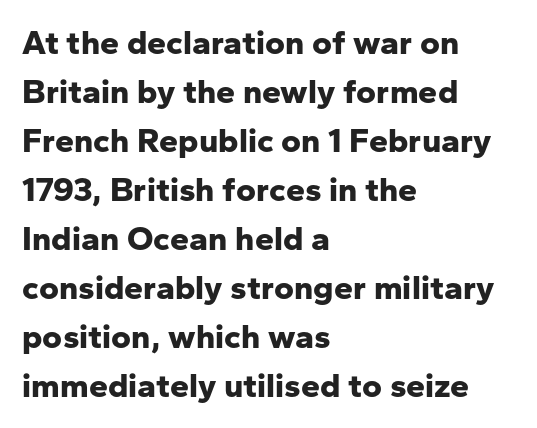
Q: Is the text bold? A: Yes.
Q: Is the text italic (slanted)? A: No, it is upright.
Q: Is the typeface a serif or a sans-serif typeface? A: Sans-serif.
Q: Is the text underlined? A: No.
Q: How is the paragraph aligned? A: Left-aligned.
Q: Is the spacing between letters normal or unusually wide? A: Normal.
Q: Is the spacing between lines tight, normal or loose? A: Normal.
Q: Width (condensed, normal, or wide)? A: Normal.
Q: Stroke contrast? A: Low.
Q: x-height? A: Medium.
Q: Monospaced? A: No.
